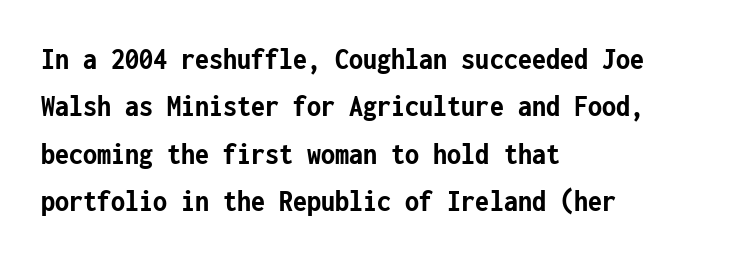
Q: Is the text bold? A: Yes.
Q: Is the text italic (slanted)? A: No, it is upright.
Q: Is the typeface a serif or a sans-serif typeface? A: Sans-serif.
Q: Is the text underlined? A: No.
Q: How is the paragraph aligned? A: Left-aligned.
Q: Is the spacing between letters normal or unusually wide? A: Normal.
Q: Is the spacing between lines tight, normal or loose? A: Normal.
Q: Width (condensed, normal, or wide)? A: Condensed.
Q: Stroke contrast? A: Low.
Q: x-height? A: Medium.
Q: Monospaced? A: Yes.
